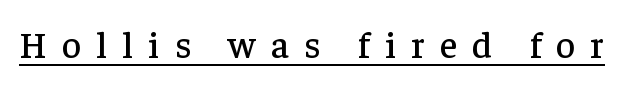
The letters carry serifs — small finishing strokes at the ends of their stems. The passage shown has open, widely tracked lettering throughout. This sample uses an upright cut, with every glyph sitting square on the baseline. This sample has the flowing, uneven cadence of proportional lettering.
